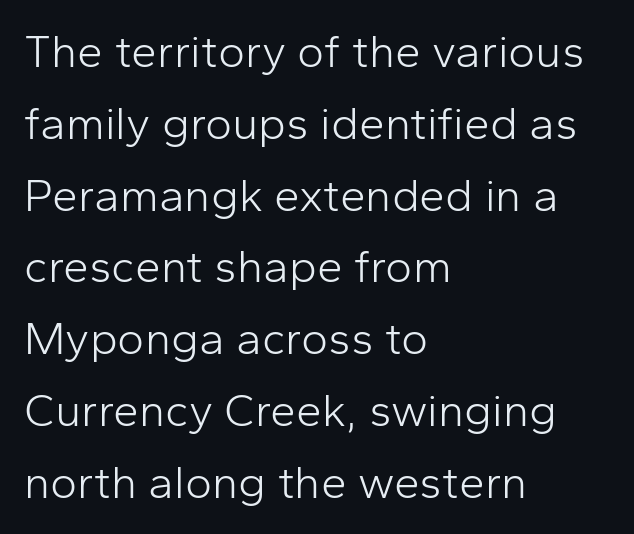
Q: Is the text bold? A: No.
Q: Is the text italic (slanted)? A: No, it is upright.
Q: Is the typeface a serif or a sans-serif typeface? A: Sans-serif.
Q: Is the text underlined? A: No.
Q: How is the paragraph aligned? A: Left-aligned.
Q: Is the spacing between letters normal or unusually wide? A: Normal.
Q: Is the spacing between lines tight, normal or loose? A: Normal.
Q: Width (condensed, normal, or wide)? A: Normal.
Q: Stroke contrast? A: Low.
Q: x-height? A: Medium.
Q: Monospaced? A: No.
